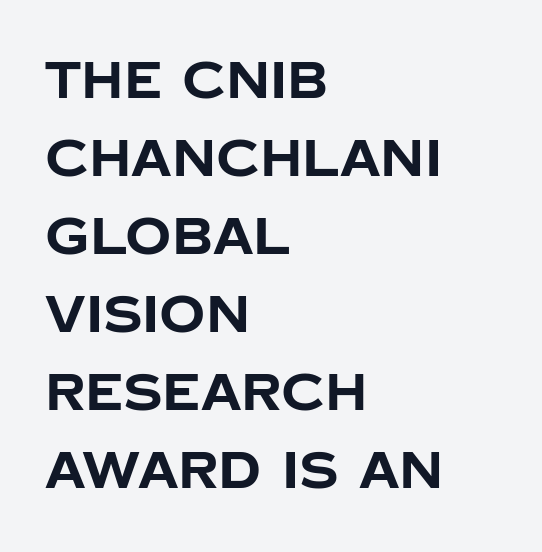
Q: Is the text bold? A: Yes.
Q: Is the text italic (slanted)? A: No, it is upright.
Q: Is the typeface a serif or a sans-serif typeface? A: Sans-serif.
Q: Is the text underlined? A: No.
Q: How is the paragraph aligned? A: Left-aligned.
Q: Is the spacing between letters normal or unusually wide? A: Normal.
Q: Is the spacing between lines tight, normal or loose? A: Normal.
Q: Width (condensed, normal, or wide)? A: Normal.
Q: Stroke contrast? A: Low.
Q: x-height? A: Large.
Q: Monospaced? A: No.
